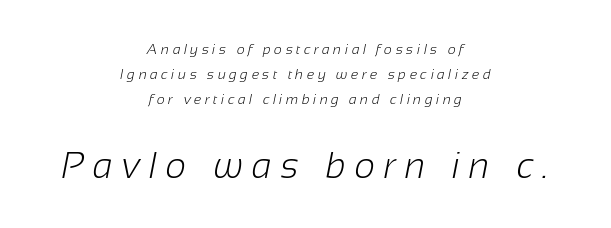
Q: Is the text bold? A: No.
Q: Is the typeface a serif or a sans-serif typeface? A: Sans-serif.
Q: Is the text underlined? A: No.
Q: How is the paragraph aligned? A: Centered.
Q: Is the spacing between letters normal or unusually wide? A: Unusually wide.
Q: Which block of text is set in a larger size, the first (top) or the second (bottom)? A: The second (bottom) one.
Q: Width (condensed, normal, or wide)? A: Normal.
Q: Stroke contrast? A: Low.
Q: x-height? A: Medium.
Q: Monospaced? A: No.
